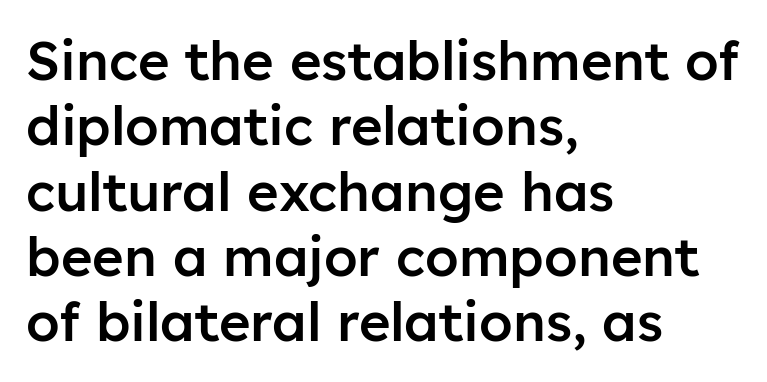
The tracking reads as untouched default to a designer's eye. Every stem runs plumb, perpendicular to the baseline. As a designer I'd log this as weight 600, semibold. Descender tails drop into unmarked territory. Which margin do the lines hug? The left one — the right edge is uneven.
